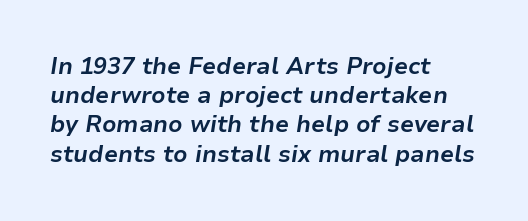
The image shows 23 px bold type, italic (leaning right); set left-aligned, normal line spacing (1.27x), normal letter spacing, not underlined.
